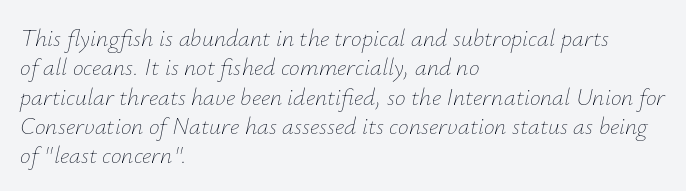
The letters sit at their default tracking, neither squeezed nor spread. The typesetter chose a ragged-right arrangement here. Does the lettering tilt? It does — this is italic. Any mark beneath the type? The region is blank.
